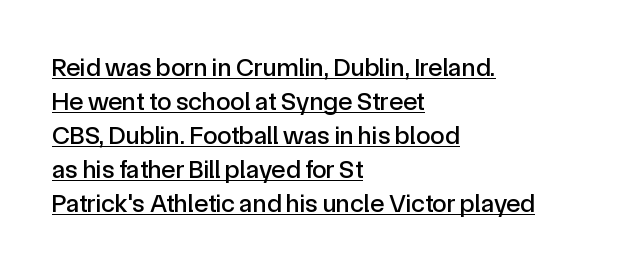
The image shows 26 px text type, upright; set left-aligned, normal line spacing (1.31x), normal letter spacing, underlined.
